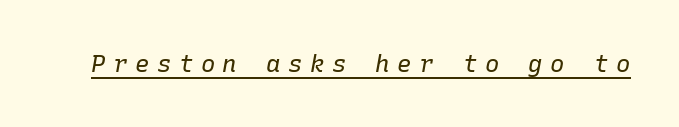
The image shows 24 px text type, italic (leaning right); set unusually wide letter spacing (+0.31 em), underlined.
